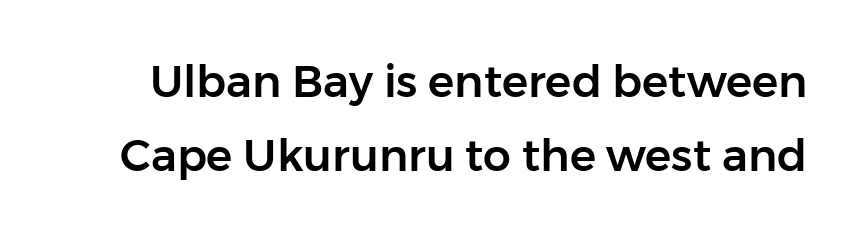
The image shows 44 px sans-serif type, upright; set normal line spacing (1.68x), normal letter spacing, not underlined; low stroke contrast and a medium x-height.
